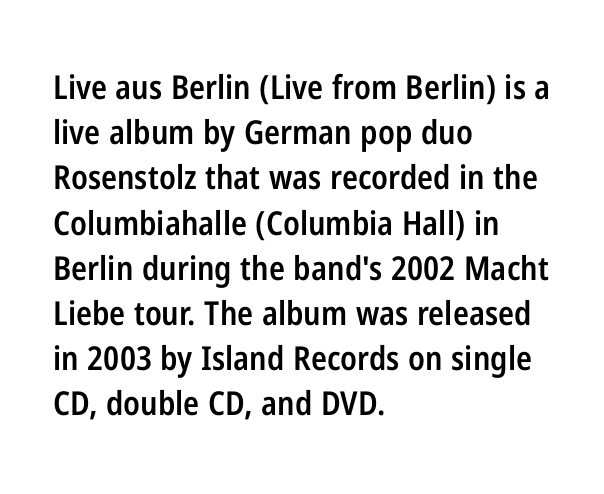
{"serif": "no", "italic": "no", "bold": "semi", "weight": "semibold", "width": "condensed", "stroke_contrast": "low", "x_height": "medium", "monospaced": "no", "underline": "no", "align": "left", "line_spacing": "normal", "line_spacing_ratio": 1.37, "letter_spacing": "normal", "letter_spacing_em": 0.0, "glyph_px": 33}
